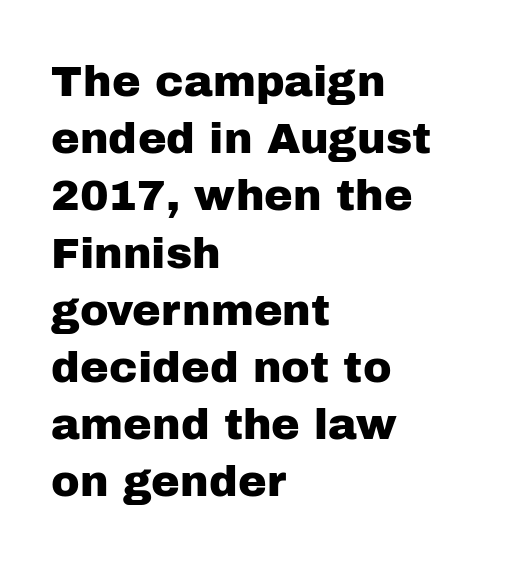
{"serif": "no", "italic": "no", "width": "normal", "stroke_contrast": "low", "x_height": "medium", "monospaced": "no", "underline": "no", "align": "left", "line_spacing": "normal", "line_spacing_ratio": 1.33, "letter_spacing": "normal", "letter_spacing_em": 0.0, "glyph_px": 43}
